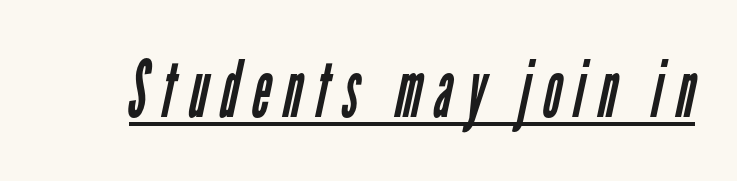
The image shows 79 px regular-weight, condensed sans-serif type; set underlined; low stroke contrast and a medium x-height.
